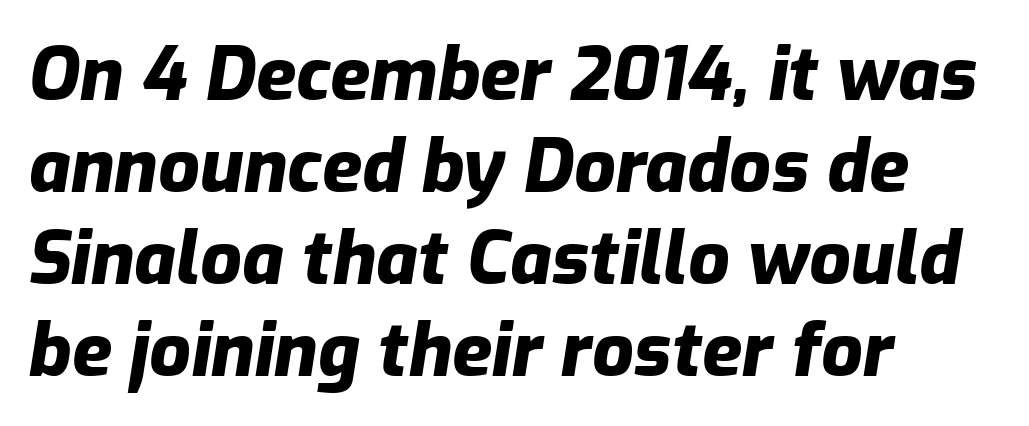
Q: Is the text bold? A: Yes.
Q: Is the text italic (slanted)? A: Yes, it leans right by about 9 degrees.
Q: Is the text underlined? A: No.
Q: How is the paragraph aligned? A: Left-aligned.
Q: Is the spacing between letters normal or unusually wide? A: Normal.
Q: Is the spacing between lines tight, normal or loose? A: Normal.
Q: Width (condensed, normal, or wide)? A: Normal.
Q: Stroke contrast? A: Low.
Q: x-height? A: Medium.
Q: Monospaced? A: No.
